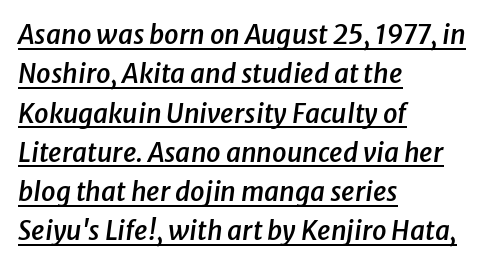
{"italic": "yes", "lean": "right", "slant_degrees": 8, "bold": "semi", "underline": "yes", "align": "left", "line_spacing": "normal", "line_spacing_ratio": 1.51, "letter_spacing": "normal", "letter_spacing_em": 0.0, "glyph_px": 26}
